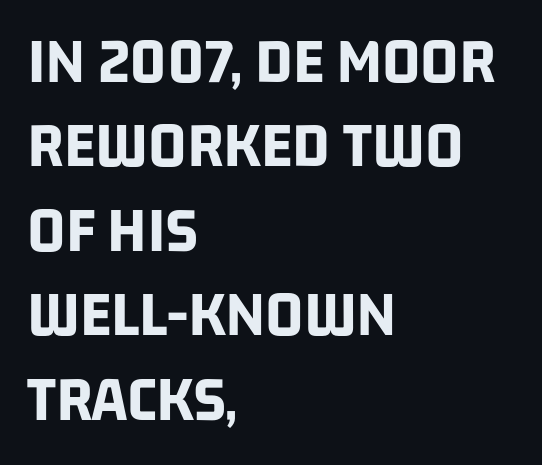
{"serif": "no", "bold": "yes", "weight": "bold", "width": "condensed", "stroke_contrast": "low", "x_height": "large", "monospaced": "no", "underline": "no", "align": "left", "line_spacing": "normal", "line_spacing_ratio": 1.28, "letter_spacing": "normal", "letter_spacing_em": 0.0, "glyph_px": 66}
